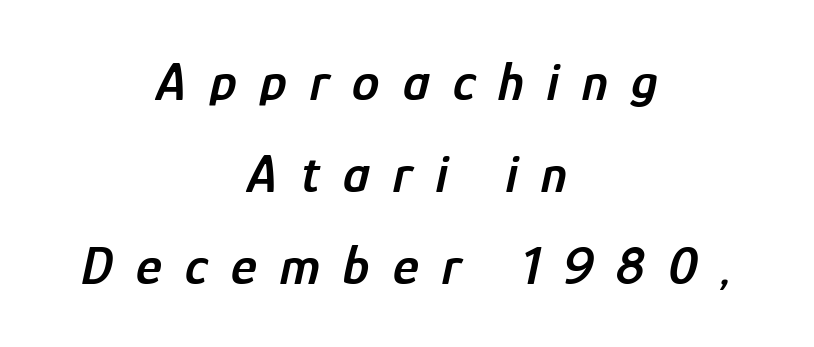
{"italic": "yes", "lean": "right", "slant_degrees": 12, "bold": "semi", "weight": "semibold", "width": "condensed", "stroke_contrast": "low", "x_height": "medium", "monospaced": "no", "underline": "no", "align": "center", "line_spacing": "normal", "line_spacing_ratio": 1.67, "letter_spacing": "wide", "letter_spacing_em": 0.42, "glyph_px": 55}
